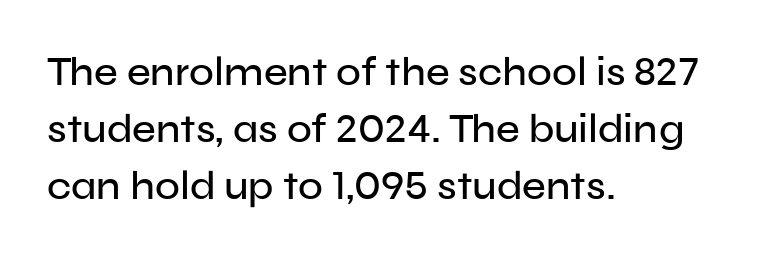
The image shows 41 px sans-serif type, upright; set left-aligned, normal line spacing (1.39x), normal letter spacing, not underlined; low stroke contrast and a medium x-height.
